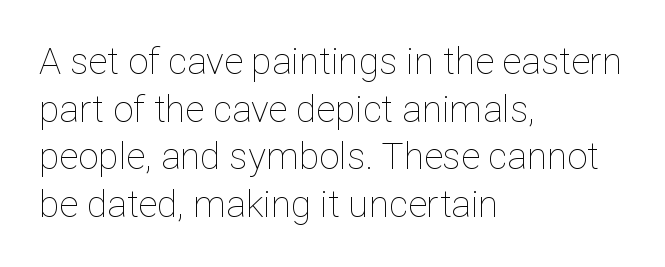
Q: Is the text bold? A: No.
Q: Is the text italic (slanted)? A: No, it is upright.
Q: Is the text underlined? A: No.
Q: How is the paragraph aligned? A: Left-aligned.
Q: Is the spacing between letters normal or unusually wide? A: Normal.
Q: Is the spacing between lines tight, normal or loose? A: Normal.
Q: Width (condensed, normal, or wide)? A: Normal.
Q: Stroke contrast? A: Low.
Q: x-height? A: Medium.
Q: Monospaced? A: No.
